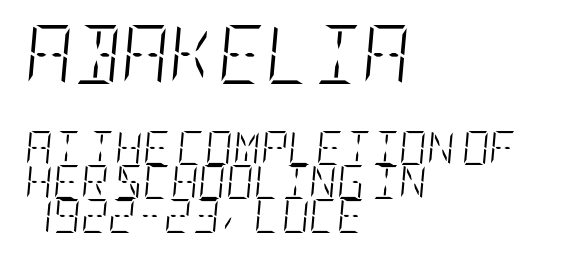
Q: Is the text bold? A: No.
Q: Is the text italic (slanted)? A: Yes, it leans right by about 5 degrees.
Q: Is the text underlined? A: No.
Q: How is the paragraph aligned? A: Left-aligned.
Q: Is the spacing between letters normal or unusually wide? A: Normal.
Q: Is the spacing between lines tight, normal or loose? A: Tight.
Q: Which block of text is set in a larger size, the first (top) or the second (bottom)? A: The first (top) one.
Q: Width (condensed, normal, or wide)? A: Condensed.
Q: Stroke contrast? A: Low.
Q: x-height? A: Large.
